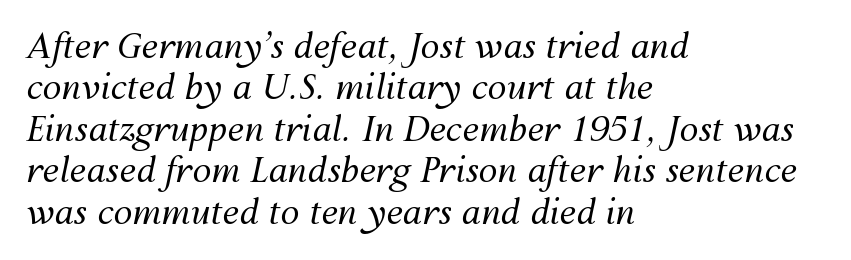
The passage shown is typed in a proportional face where columns would drift. The font's italic variant was chosen for this text. Each row of text sits above clean, open space. Every row of glyphs begins at an identical x-position on the left.
